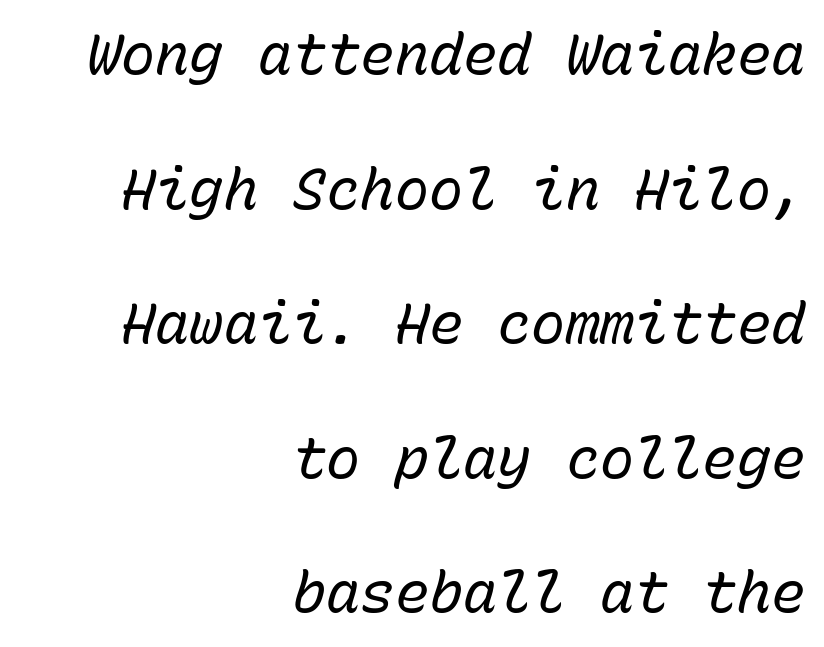
Is there much room between lines? Yes — plenty of vertical air separates them. How are the letters spaced? Ordinarily, with no added tracking. You can tell it's italic because the verticals aren't actually vertical. Counters stay open thanks to moderate or lighter strokes.
